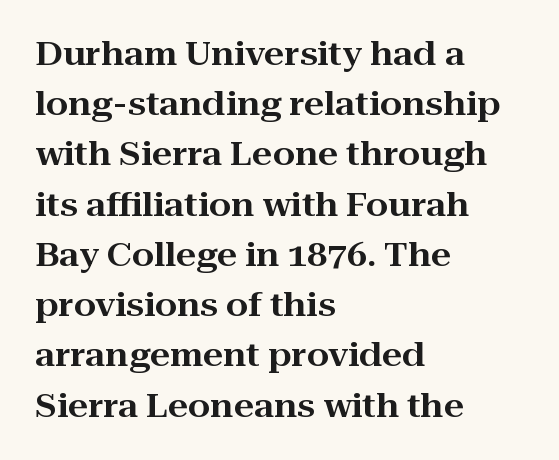
The image shows 32 px wide serif type, upright; set left-aligned, normal line spacing (1.57x), normal letter spacing, not underlined; high stroke contrast and a medium x-height.
